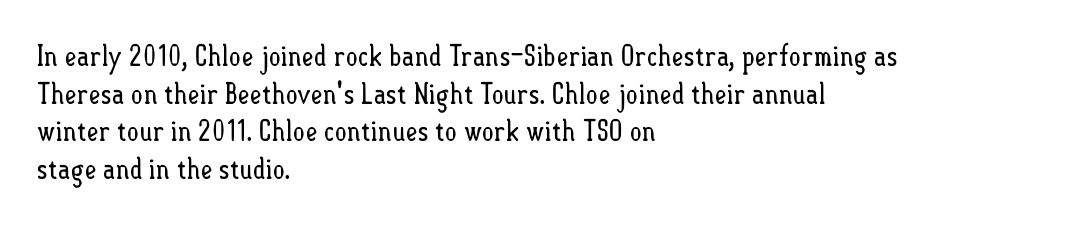
{"italic": "no", "bold": "no", "weight": "regular", "width": "condensed", "stroke_contrast": "low", "x_height": "small", "monospaced": "no", "underline": "no", "align": "left", "line_spacing": "normal", "line_spacing_ratio": 1.3, "letter_spacing": "normal", "letter_spacing_em": 0.0, "glyph_px": 29}
